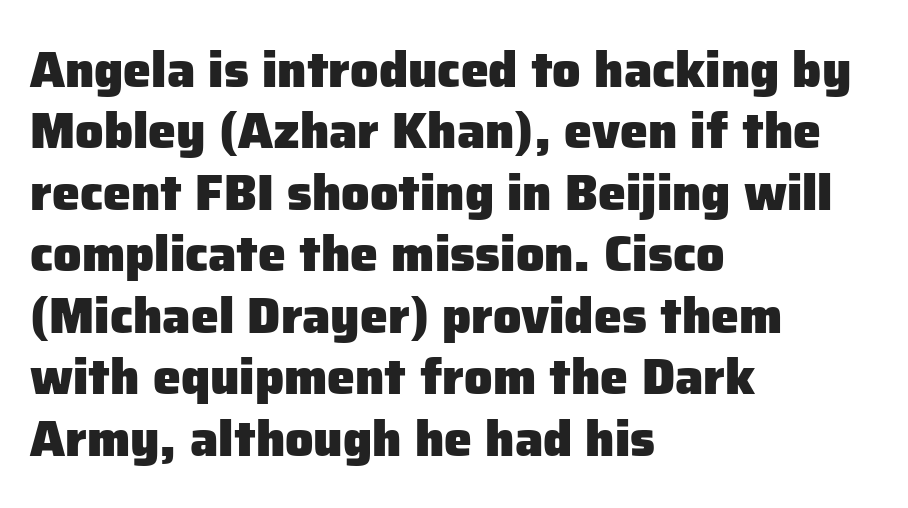
The image shows 50 px heavy sans-serif type, upright; set left-aligned, line spacing 1.23x, normal letter spacing, not underlined; low stroke contrast and a medium x-height.
